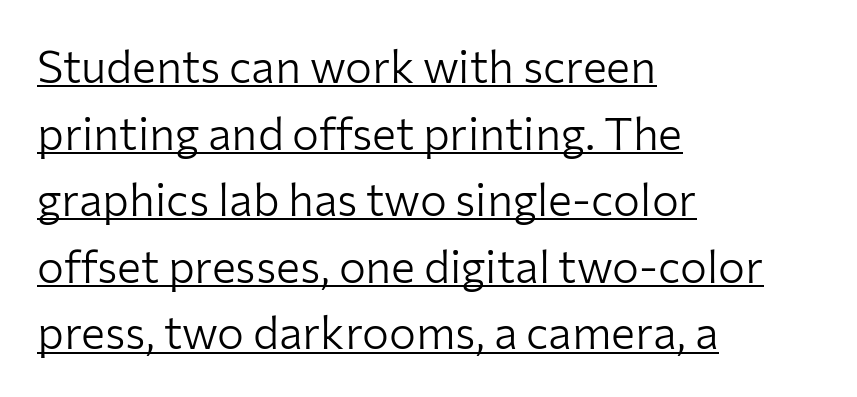
Q: Is the text bold? A: No.
Q: Is the text italic (slanted)? A: No, it is upright.
Q: Is the typeface a serif or a sans-serif typeface? A: Sans-serif.
Q: Is the text underlined? A: Yes.
Q: How is the paragraph aligned? A: Left-aligned.
Q: Is the spacing between letters normal or unusually wide? A: Normal.
Q: Is the spacing between lines tight, normal or loose? A: Normal.
Q: Width (condensed, normal, or wide)? A: Normal.
Q: Stroke contrast? A: Low.
Q: x-height? A: Medium.
Q: Monospaced? A: No.
